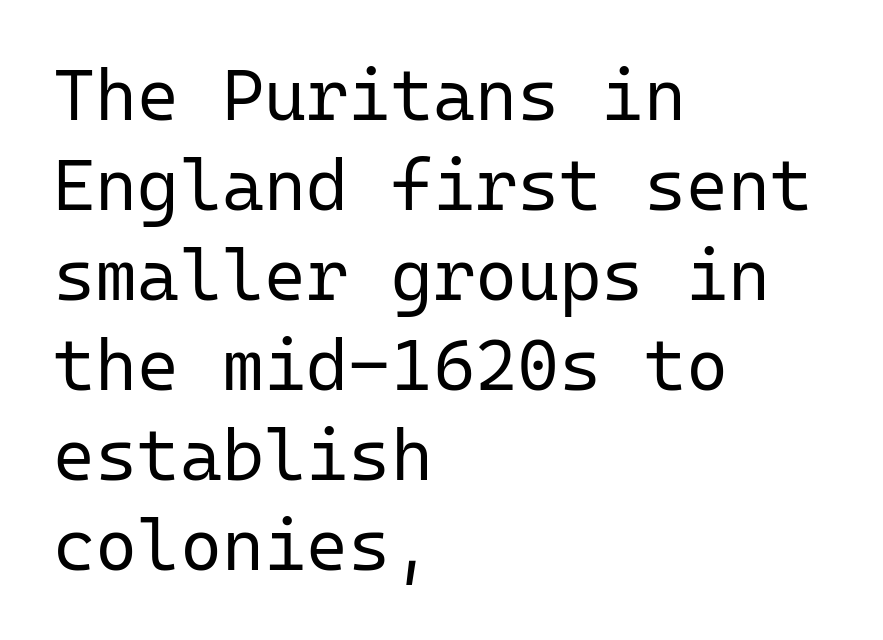
On a weight scale, this lands at 450 or below. This rendering features lettering with no underline. Compared with typical paragraphs, the rows here are spaced about the same. Characters follow at the spacing the type designer built in. Ascenders rise straight up at ninety degrees.
